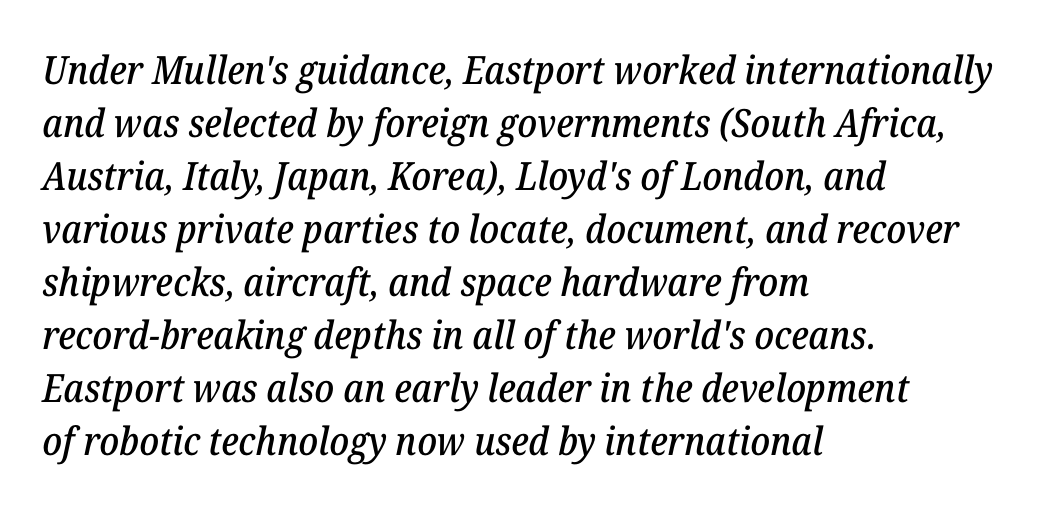
The image shows 39 px serif type, italic (leaning right); set left-aligned, normal line spacing (1.36x), normal letter spacing, not underlined; low stroke contrast and a medium x-height.
